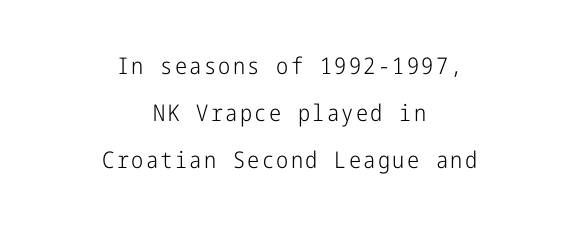
Q: Is the text bold? A: No.
Q: Is the text italic (slanted)? A: No, it is upright.
Q: Is the text underlined? A: No.
Q: How is the paragraph aligned? A: Centered.
Q: Is the spacing between lines tight, normal or loose? A: Loose.
